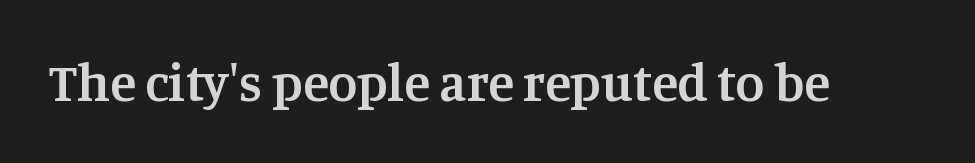
The image shows 53 px semibold serif type, upright; set normal letter spacing, not underlined; medium stroke contrast and a large x-height.
